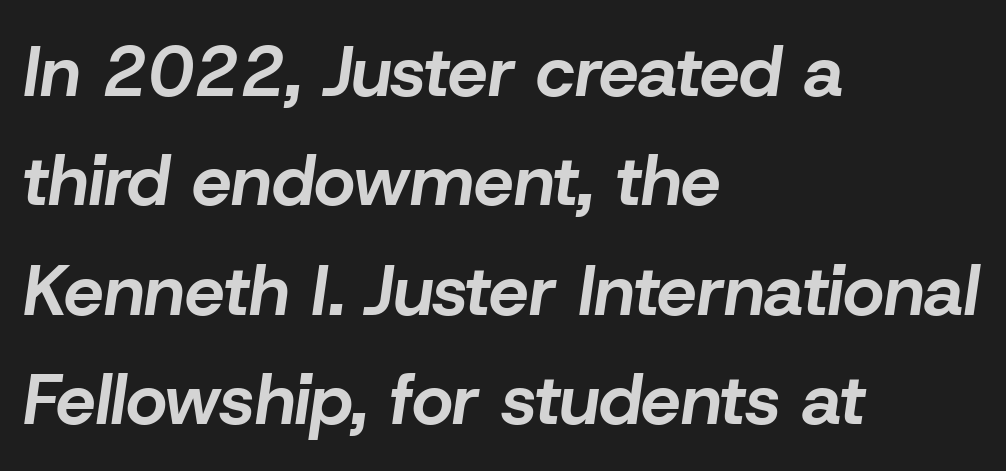
The image shows 71 px bold type, italic (leaning right); set left-aligned, normal line spacing (1.54x), normal letter spacing, not underlined; low stroke contrast and a medium x-height.
